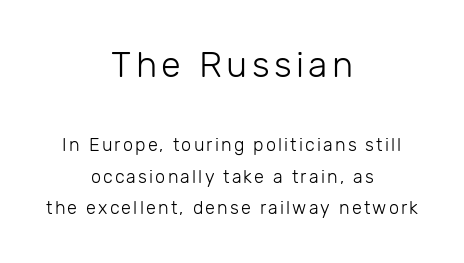
The image shows 36 px light sans-serif type, upright; set centered, line spacing 1.74x, not underlined; the first (top) block is 2.0x larger; low stroke contrast and a medium x-height.
